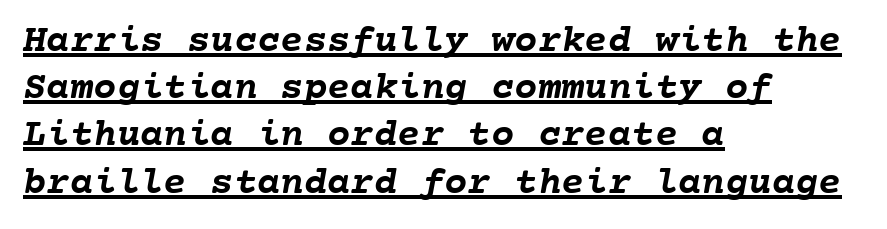
{"bold": "yes", "weight": "semibold", "width": "normal", "stroke_contrast": "low", "x_height": "medium", "monospaced": "yes", "underline": "yes", "align": "left", "line_spacing_ratio": 1.21, "letter_spacing": "normal", "letter_spacing_em": 0.0, "glyph_px": 39}
